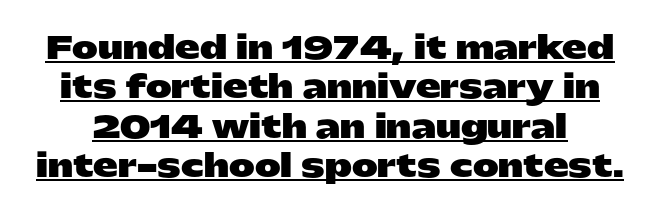
{"serif": "no", "italic": "no", "bold": "yes", "weight": "heavy", "width": "wide", "stroke_contrast": "low", "x_height": "medium", "monospaced": "no", "underline": "yes", "line_spacing": "normal", "line_spacing_ratio": 1.27, "letter_spacing": "normal", "letter_spacing_em": 0.0, "glyph_px": 31}
